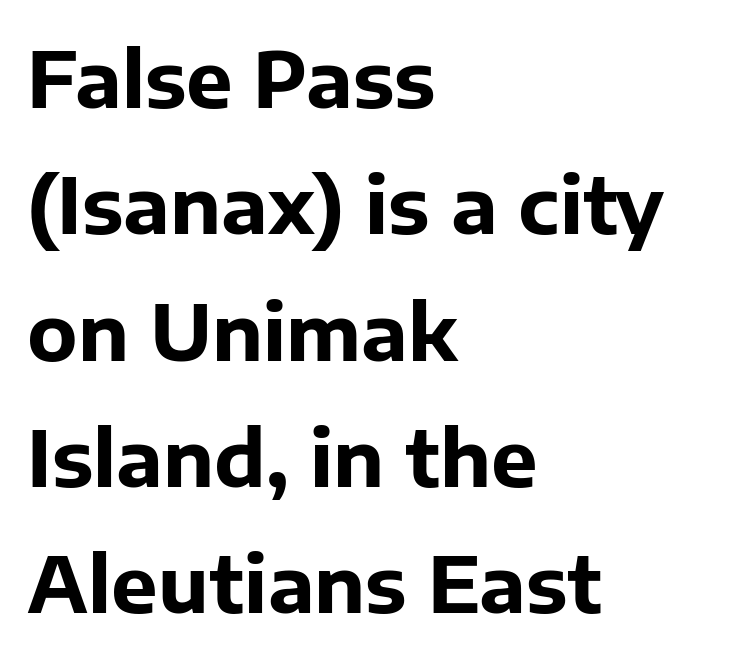
The typesetter chose a ragged-right arrangement here. Honestly, the letter spacing is just normal — you wouldn't notice it. Descender tails drop into unmarked territory. Does the leading feel generous? No, just average. Typesetter's note: full bold, strokes at maximum text heaviness.
